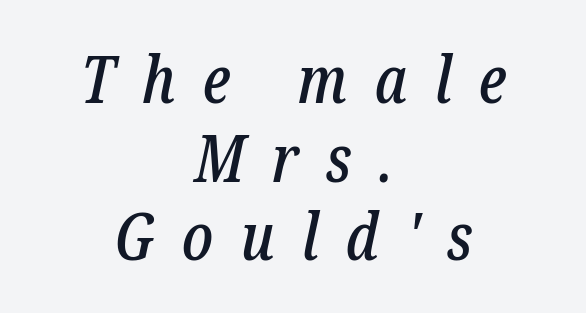
The image shows 66 px condensed serif type, italic (leaning right); set centered, line spacing 1.19x, unusually wide letter spacing (+0.41 em), not underlined; low stroke contrast and a medium x-height.
